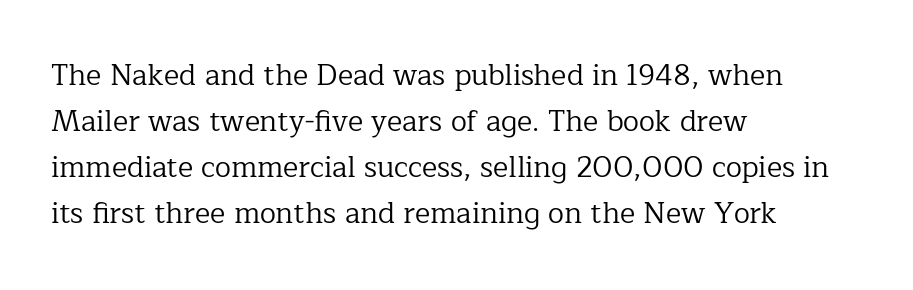
The image shows 29 px regular-weight serif type, upright; set left-aligned, normal line spacing (1.59x), normal letter spacing, not underlined; low stroke contrast and a medium x-height.
